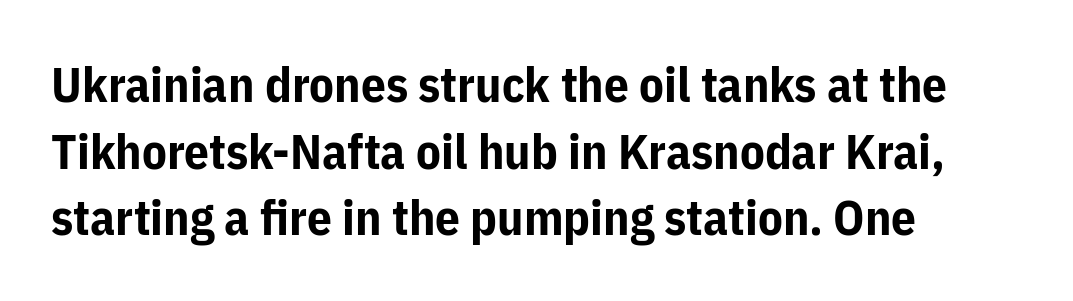
Each letter's strokes conclude bluntly, with no projecting serifs. Vertical spacing — default. Teacher's note: observe the even left margin — that is flush-left alignment. These words are printed bold, with thick strokes throughout.
